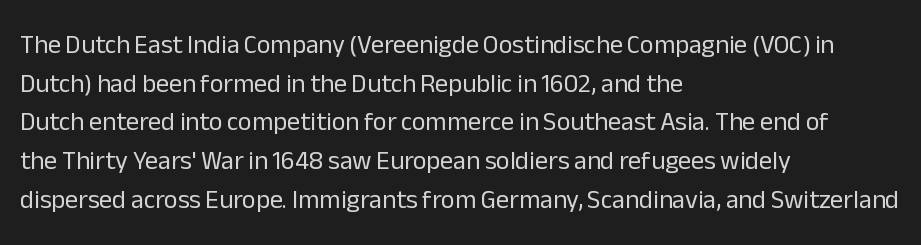
Posture: vertical. The weight tops out at a normal text grade. Words appear dense and cohesive because spacing is normal. If you drew a ruler down the left edge, every line would touch it. Line spacing here is normal. Underline: absent.
